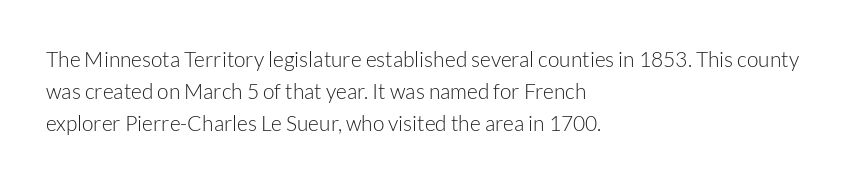
Q: Is the text bold? A: No.
Q: Is the text italic (slanted)? A: No, it is upright.
Q: Is the text underlined? A: No.
Q: How is the paragraph aligned? A: Left-aligned.
Q: Is the spacing between letters normal or unusually wide? A: Normal.
Q: Is the spacing between lines tight, normal or loose? A: Normal.
